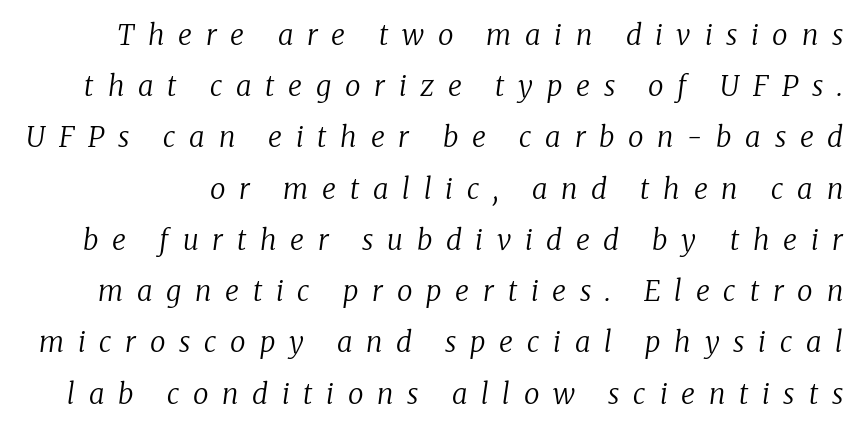
Unbolded letterforms with no extra heft. Quick note: italic. The strip under each line holds only bare page. How are the letters spaced? Widely, with obvious added tracking.
